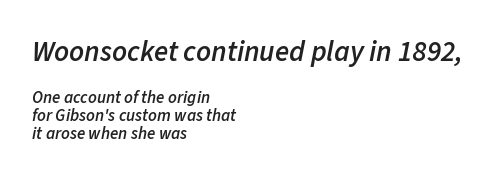
The image shows 29 px semibold type, italic (leaning right); set left-aligned, tight line spacing (1.06x), normal letter spacing, not underlined; the first (top) block is 1.71x larger; low stroke contrast and a medium x-height.
